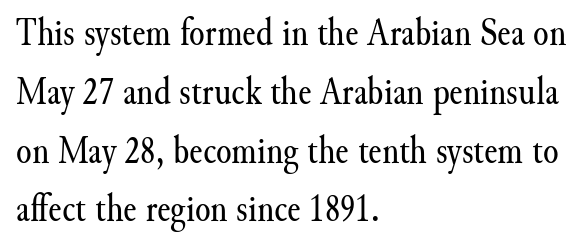
Q: Is the text bold? A: No.
Q: Is the text italic (slanted)? A: No, it is upright.
Q: Is the typeface a serif or a sans-serif typeface? A: Serif.
Q: Is the text underlined? A: No.
Q: How is the paragraph aligned? A: Left-aligned.
Q: Is the spacing between letters normal or unusually wide? A: Normal.
Q: Is the spacing between lines tight, normal or loose? A: Normal.
Q: Width (condensed, normal, or wide)? A: Normal.
Q: Stroke contrast? A: Medium.
Q: x-height? A: Small.
Q: Monospaced? A: No.
